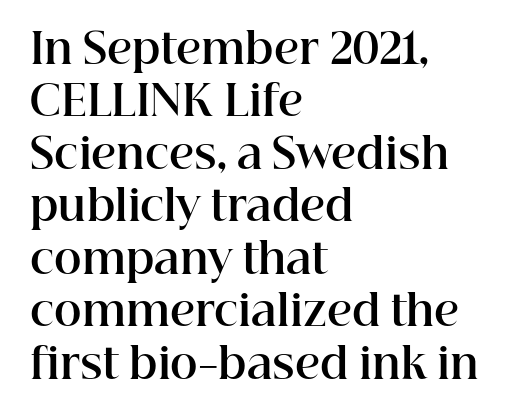
Q: Is the text bold? A: Yes.
Q: Is the text italic (slanted)? A: No, it is upright.
Q: Is the typeface a serif or a sans-serif typeface? A: Serif.
Q: Is the text underlined? A: No.
Q: How is the paragraph aligned? A: Left-aligned.
Q: Is the spacing between letters normal or unusually wide? A: Normal.
Q: Is the spacing between lines tight, normal or loose? A: Normal.
Q: Width (condensed, normal, or wide)? A: Normal.
Q: Stroke contrast? A: High.
Q: x-height? A: Medium.
Q: Monospaced? A: No.
